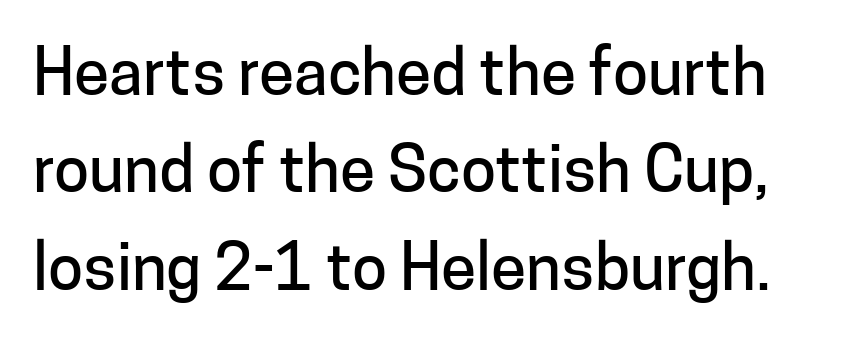
Q: Is the text italic (slanted)? A: No, it is upright.
Q: Is the typeface a serif or a sans-serif typeface? A: Sans-serif.
Q: Is the text underlined? A: No.
Q: Is the spacing between letters normal or unusually wide? A: Normal.
Q: Is the spacing between lines tight, normal or loose? A: Normal.
Q: Width (condensed, normal, or wide)? A: Normal.
Q: Stroke contrast? A: Low.
Q: x-height? A: Medium.
Q: Monospaced? A: No.
